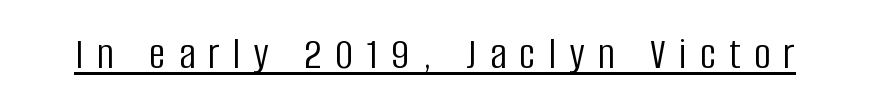
Q: Is the text bold? A: No.
Q: Is the text italic (slanted)? A: No, it is upright.
Q: Is the typeface a serif or a sans-serif typeface? A: Sans-serif.
Q: Is the text underlined? A: Yes.
Q: Is the spacing between letters normal or unusually wide? A: Unusually wide.
Q: Width (condensed, normal, or wide)? A: Condensed.
Q: Stroke contrast? A: Low.
Q: x-height? A: Large.
Q: Monospaced? A: No.
